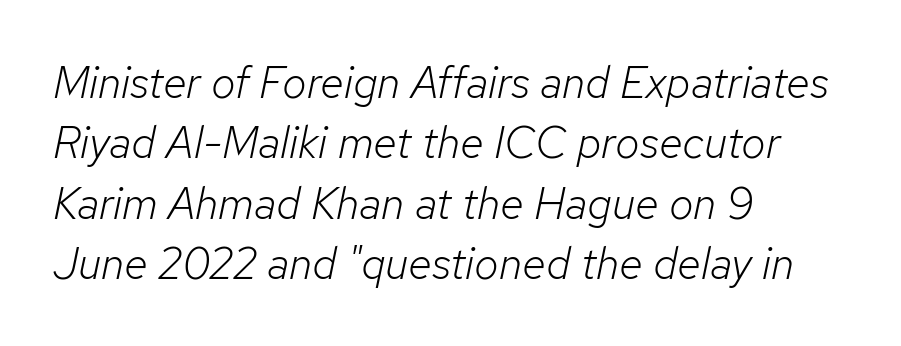
Q: Is the text bold? A: No.
Q: Is the text italic (slanted)? A: Yes, it leans right by about 12 degrees.
Q: Is the text underlined? A: No.
Q: How is the paragraph aligned? A: Left-aligned.
Q: Is the spacing between letters normal or unusually wide? A: Normal.
Q: Is the spacing between lines tight, normal or loose? A: Normal.
Q: Width (condensed, normal, or wide)? A: Normal.
Q: Stroke contrast? A: Low.
Q: x-height? A: Medium.
Q: Monospaced? A: No.
